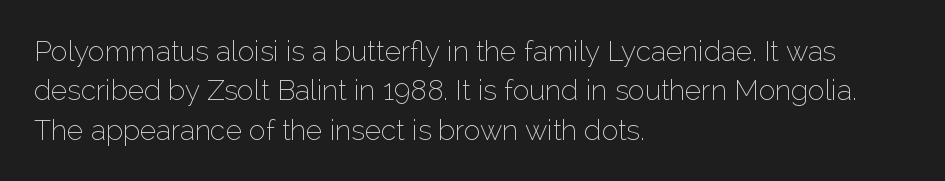
Q: Is the text bold? A: No.
Q: Is the text italic (slanted)? A: No, it is upright.
Q: Is the typeface a serif or a sans-serif typeface? A: Sans-serif.
Q: Is the text underlined? A: No.
Q: How is the paragraph aligned? A: Left-aligned.
Q: Is the spacing between letters normal or unusually wide? A: Normal.
Q: Is the spacing between lines tight, normal or loose? A: Normal.
Q: Width (condensed, normal, or wide)? A: Normal.
Q: Stroke contrast? A: Low.
Q: x-height? A: Medium.
Q: Monospaced? A: No.
